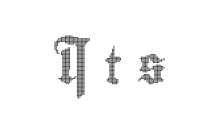
Q: Is the text italic (slanted)? A: No, it is upright.
Q: Is the text underlined? A: No.
Q: Is the spacing between letters normal or unusually wide? A: Unusually wide.
Q: Width (condensed, normal, or wide)? A: Condensed.
Q: x-height? A: Small.
Q: Monospaced? A: No.
